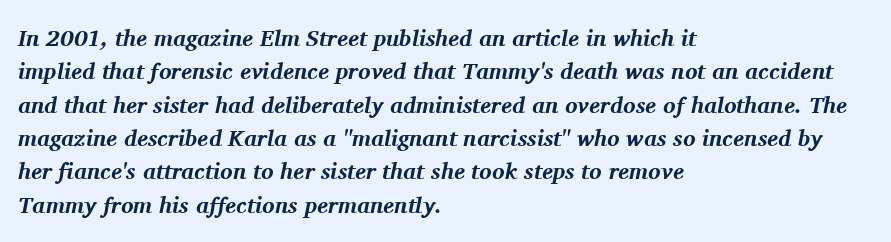
{"italic": "yes", "lean": "right", "slant_degrees": 11, "bold": "yes", "underline": "no", "align": "left", "line_spacing": "normal", "line_spacing_ratio": 1.45, "letter_spacing": "normal", "letter_spacing_em": 0.0, "glyph_px": 23}
